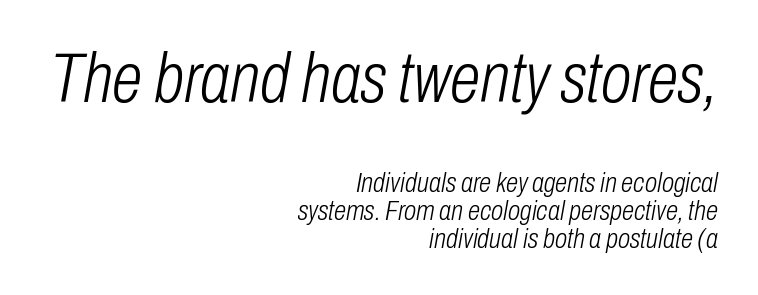
{"italic": "yes", "lean": "right", "slant_degrees": 10, "bold": "no", "weight": "light", "width": "condensed", "stroke_contrast": "low", "x_height": "medium", "monospaced": "no", "underline": "no", "align": "right", "line_spacing": "tight", "line_spacing_ratio": 1.01, "letter_spacing": "normal", "letter_spacing_em": 0.0, "larger_block": "first", "size_ratio": 2.5, "glyph_px": 70}
